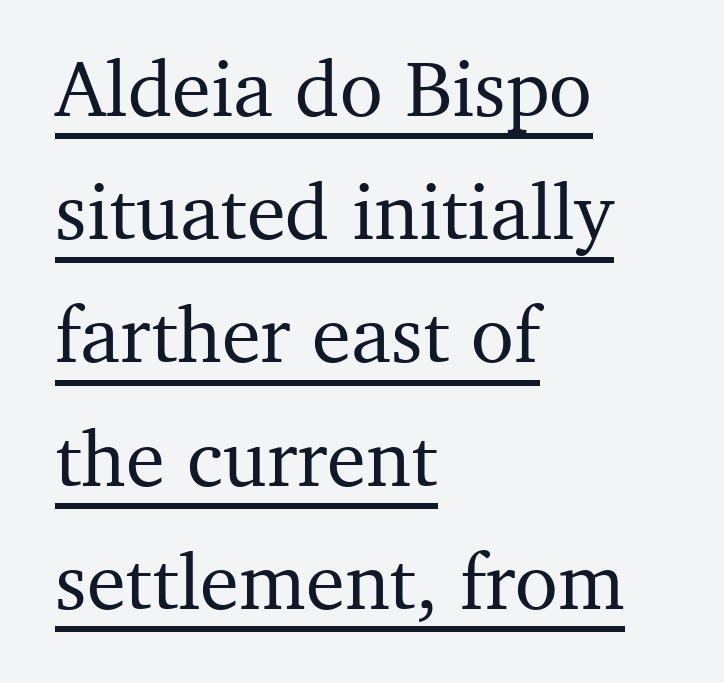
{"serif": "yes", "italic": "no", "width": "normal", "stroke_contrast": "medium", "x_height": "medium", "monospaced": "no", "underline": "yes", "align": "left", "line_spacing": "normal", "line_spacing_ratio": 1.56, "letter_spacing": "normal", "letter_spacing_em": 0.0, "glyph_px": 79}
